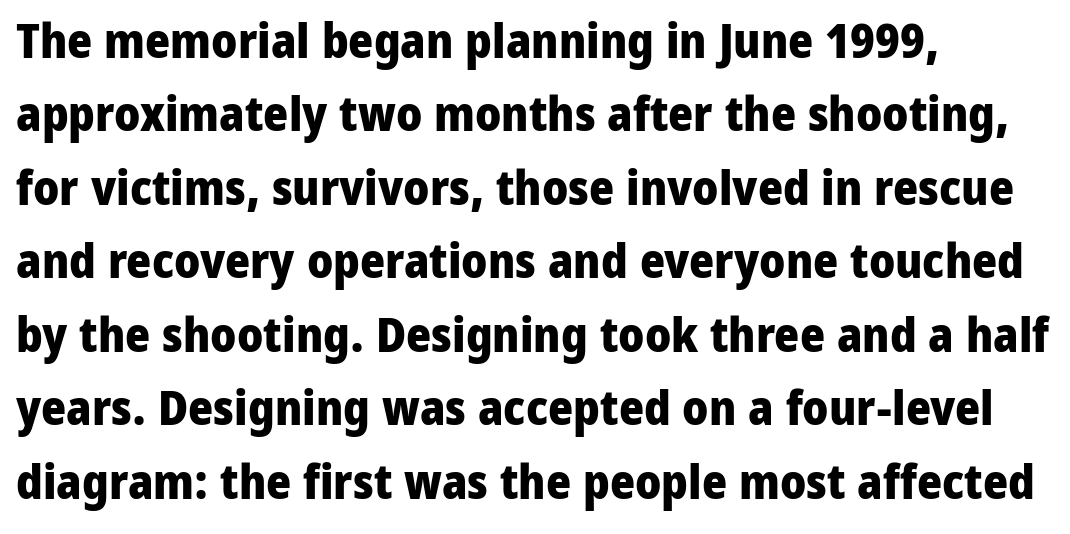
Does the weight exceed regular? Yes, all the way to bold. Honestly, there is no underline to notice here at all. Posture: upright roman. Character widths vary here, with narrow letters taking less room than wide ones.
